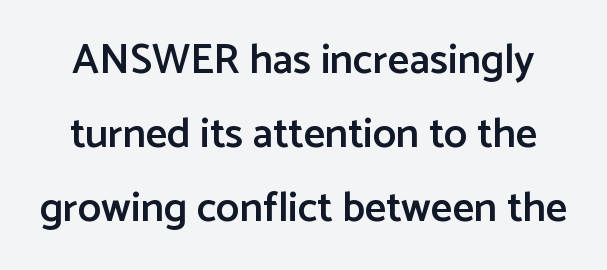
Q: Is the text bold? A: Semi-bold.
Q: Is the text italic (slanted)? A: No, it is upright.
Q: Is the typeface a serif or a sans-serif typeface? A: Sans-serif.
Q: Is the text underlined? A: No.
Q: How is the paragraph aligned? A: Centered.
Q: Is the spacing between letters normal or unusually wide? A: Normal.
Q: Width (condensed, normal, or wide)? A: Normal.
Q: Stroke contrast? A: Low.
Q: x-height? A: Medium.
Q: Monospaced? A: No.
